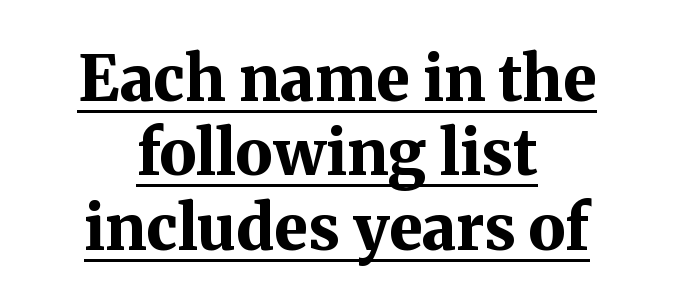
The image shows 62 px bold serif type, upright; set centered, line spacing 1.2x, normal letter spacing, underlined; medium stroke contrast and a medium x-height.
